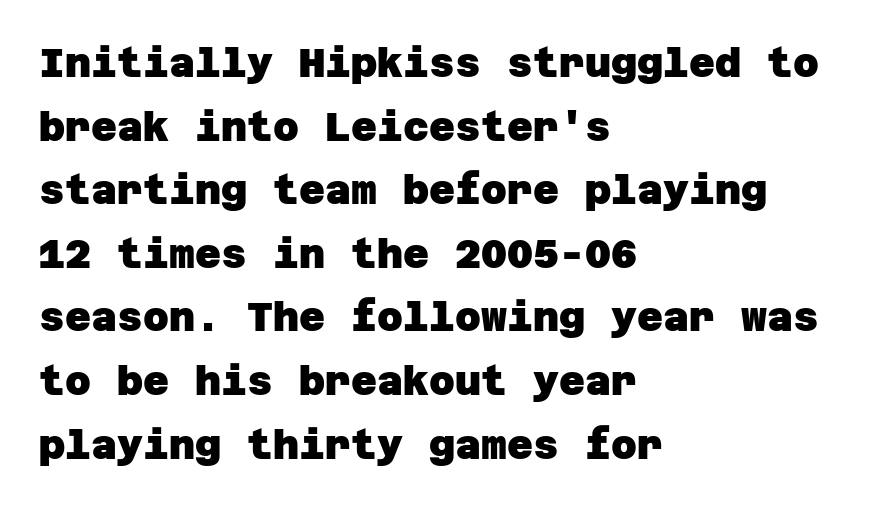
The image shows 40 px heavy sans-serif type; set left-aligned, normal line spacing (1.59x), normal letter spacing, not underlined; low stroke contrast and a large x-height.
